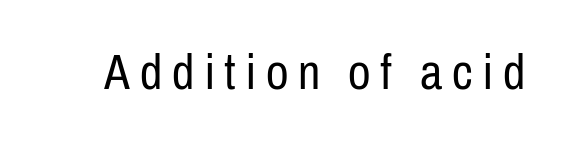
Q: Is the text bold? A: No.
Q: Is the text italic (slanted)? A: No, it is upright.
Q: Is the typeface a serif or a sans-serif typeface? A: Sans-serif.
Q: Is the text underlined? A: No.
Q: Is the spacing between letters normal or unusually wide? A: Unusually wide.
Q: Width (condensed, normal, or wide)? A: Condensed.
Q: Stroke contrast? A: Low.
Q: x-height? A: Medium.
Q: Monospaced? A: No.
